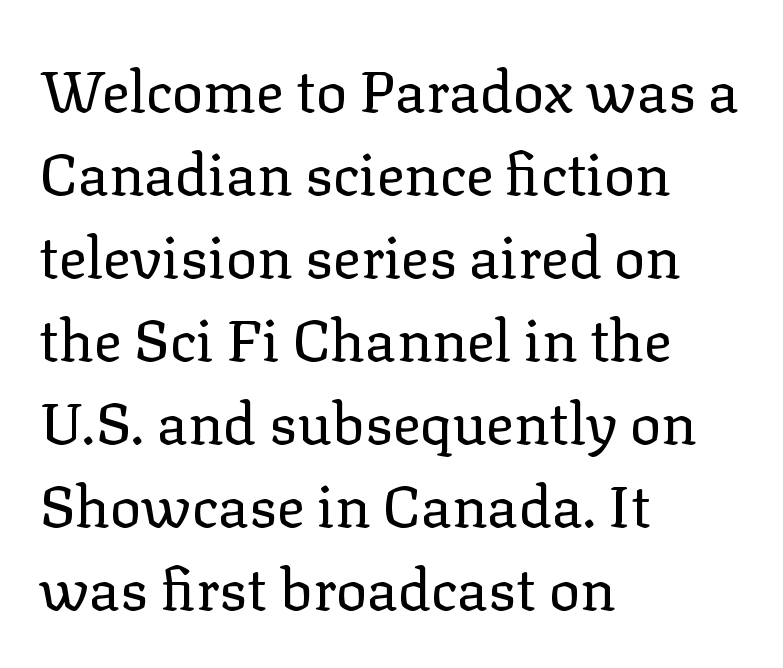
{"serif": "yes", "italic": "no", "bold": "no", "weight": "regular", "width": "normal", "stroke_contrast": "low", "x_height": "medium", "monospaced": "no", "underline": "no", "align": "left", "line_spacing": "normal", "line_spacing_ratio": 1.43, "letter_spacing": "normal", "letter_spacing_em": 0.0, "glyph_px": 58}
